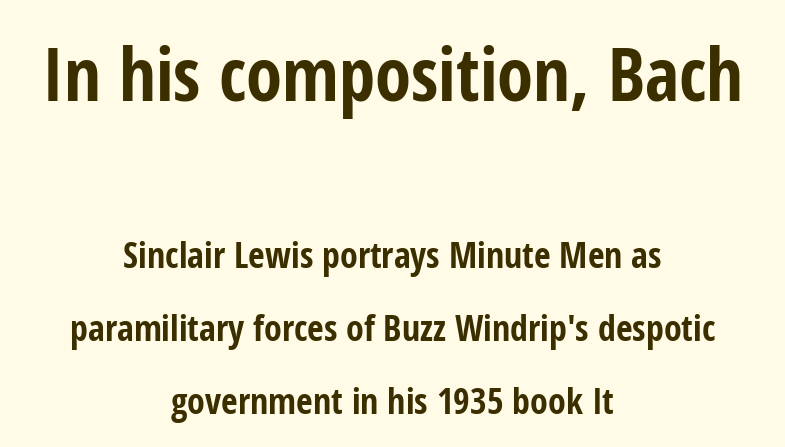
Q: Is the text bold? A: Yes.
Q: Is the text italic (slanted)? A: No, it is upright.
Q: Is the typeface a serif or a sans-serif typeface? A: Sans-serif.
Q: Is the text underlined? A: No.
Q: How is the paragraph aligned? A: Centered.
Q: Is the spacing between letters normal or unusually wide? A: Normal.
Q: Is the spacing between lines tight, normal or loose? A: Loose.
Q: Which block of text is set in a larger size, the first (top) or the second (bottom)? A: The first (top) one.
Q: Width (condensed, normal, or wide)? A: Condensed.
Q: Stroke contrast? A: Low.
Q: x-height? A: Medium.
Q: Monospaced? A: No.
